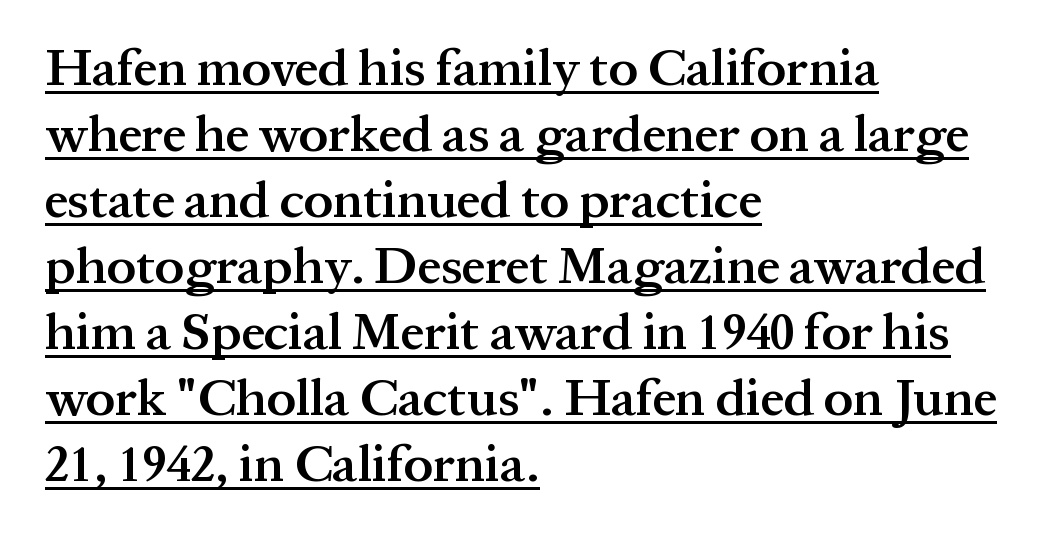
The image shows 52 px semibold serif type, upright; set left-aligned, normal line spacing (1.27x), normal letter spacing, underlined; medium stroke contrast and a medium x-height.
